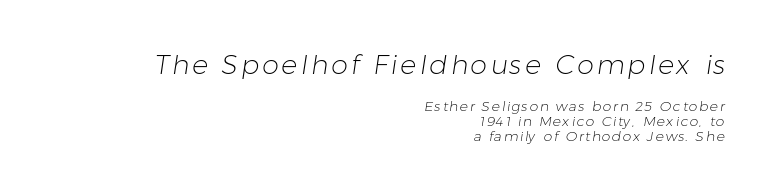
These glyphs show unthickened strokes, regular width or finer. The block of text is dense from top to bottom, with scant space between rows. Notice how the passage keeps a crisp vertical edge on the right only. The passage shown is not underscored anywhere.
